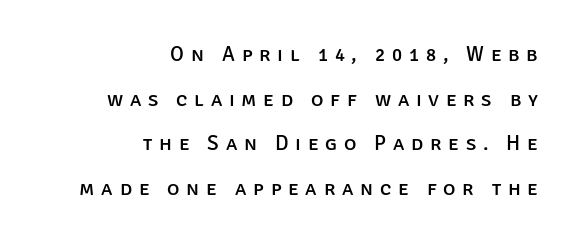
Q: Is the text italic (slanted)? A: No, it is upright.
Q: Is the text underlined? A: No.
Q: How is the paragraph aligned? A: Right-aligned.
Q: Is the spacing between letters normal or unusually wide? A: Unusually wide.
Q: Is the spacing between lines tight, normal or loose? A: Loose.
